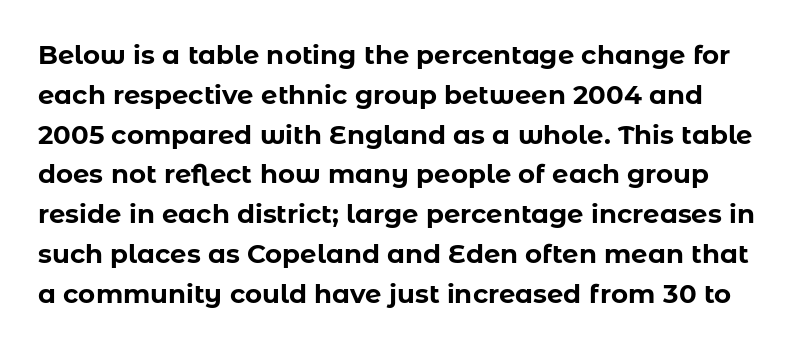
This sample uses an upright cut, with every glyph sitting square on the baseline. Emphasis by weight is at full strength: bold. The rows are spaced the way most documents space them. The glyphs are unaccompanied by any horizontal stroke below them. You could call the tracking neutral — neither tight nor loose.
